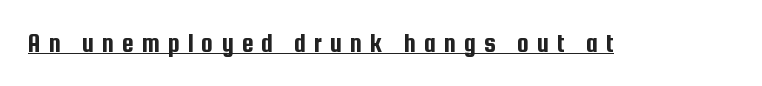
Q: Is the text italic (slanted)? A: No, it is upright.
Q: Is the text underlined? A: Yes.
Q: Is the spacing between letters normal or unusually wide? A: Unusually wide.
